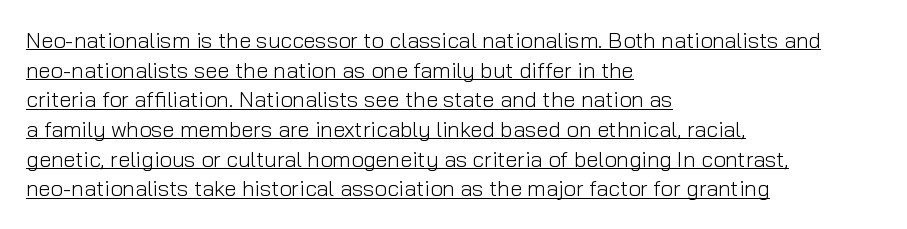
Q: Is the text bold? A: No.
Q: Is the text italic (slanted)? A: No, it is upright.
Q: Is the text underlined? A: Yes.
Q: How is the paragraph aligned? A: Left-aligned.
Q: Is the spacing between letters normal or unusually wide? A: Normal.
Q: Is the spacing between lines tight, normal or loose? A: Normal.
